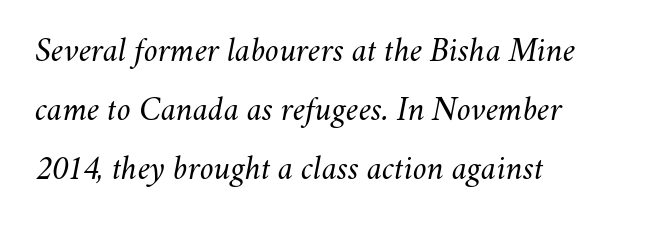
Q: Is the text bold? A: No.
Q: Is the text italic (slanted)? A: Yes, it leans right by about 11 degrees.
Q: Is the text underlined? A: No.
Q: How is the paragraph aligned? A: Left-aligned.
Q: Is the spacing between letters normal or unusually wide? A: Normal.
Q: Is the spacing between lines tight, normal or loose? A: Normal.
Q: Width (condensed, normal, or wide)? A: Normal.
Q: Stroke contrast? A: Medium.
Q: x-height? A: Small.
Q: Monospaced? A: No.
